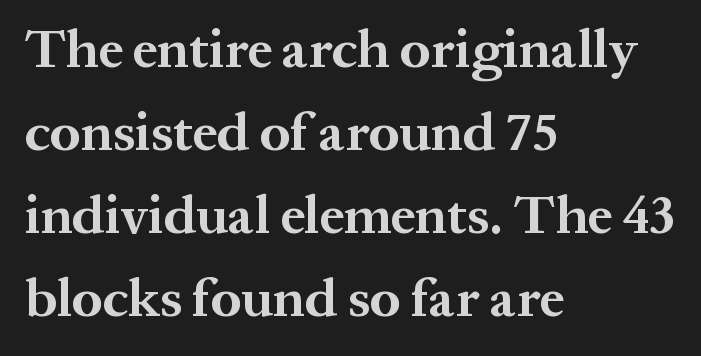
Does the type have serifs? Yes, each stem ends in a small foot. Nothing unusual about the tracking: characters are spaced as the font intends. No word sits above an underline. Evenly set lines give the paragraph a standard silhouette. Tall strokes in this sample are plumb rather than angled. Is the type bold? Yes — the strokes are clearly thick and heavy.
